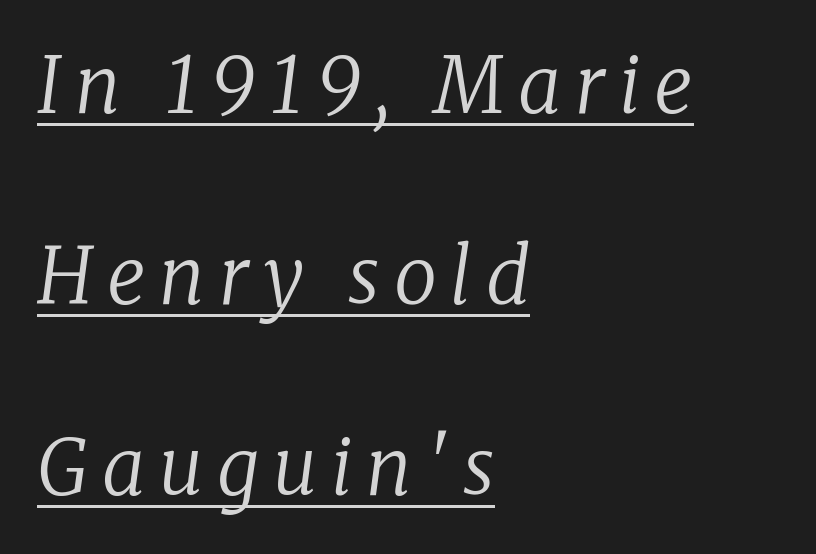
Q: Is the text bold? A: No.
Q: Is the text italic (slanted)? A: Yes, it leans right by about 8 degrees.
Q: Is the typeface a serif or a sans-serif typeface? A: Serif.
Q: Is the text underlined? A: Yes.
Q: How is the paragraph aligned? A: Left-aligned.
Q: Is the spacing between lines tight, normal or loose? A: Loose.
Q: Width (condensed, normal, or wide)? A: Normal.
Q: Stroke contrast? A: Low.
Q: x-height? A: Medium.
Q: Monospaced? A: No.
